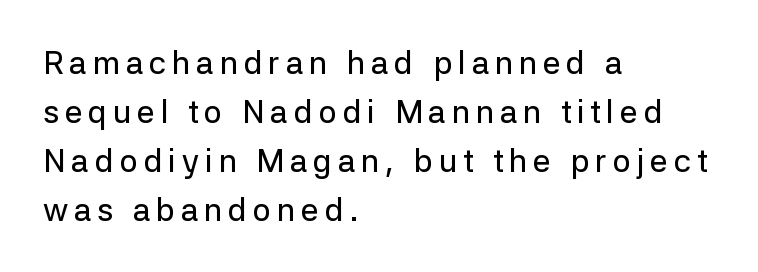
Q: Is the text italic (slanted)? A: No, it is upright.
Q: Is the typeface a serif or a sans-serif typeface? A: Sans-serif.
Q: Is the text underlined? A: No.
Q: How is the paragraph aligned? A: Left-aligned.
Q: Is the spacing between lines tight, normal or loose? A: Normal.
Q: Width (condensed, normal, or wide)? A: Normal.
Q: Stroke contrast? A: Low.
Q: x-height? A: Medium.
Q: Monospaced? A: No.
